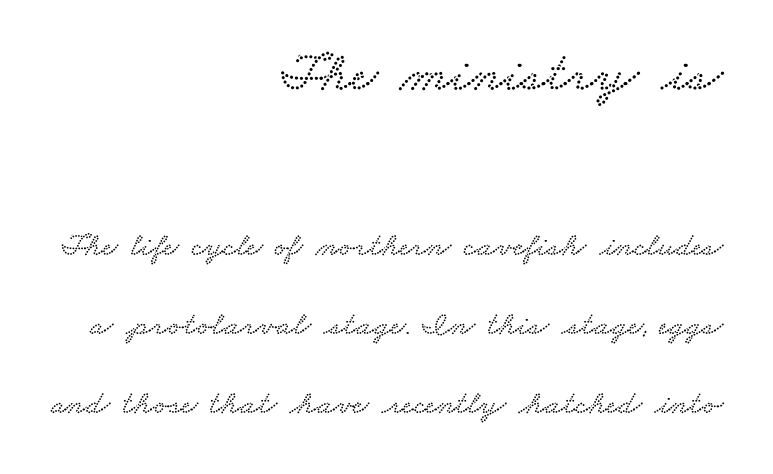
Q: Is the typeface a serif or a sans-serif typeface? A: Serif.
Q: Is the text underlined? A: No.
Q: How is the paragraph aligned? A: Right-aligned.
Q: Is the spacing between letters normal or unusually wide? A: Normal.
Q: Is the spacing between lines tight, normal or loose? A: Loose.
Q: Which block of text is set in a larger size, the first (top) or the second (bottom)? A: The first (top) one.
Q: Width (condensed, normal, or wide)? A: Wide.
Q: Stroke contrast? A: Low.
Q: x-height? A: Small.
Q: Monospaced? A: No.
